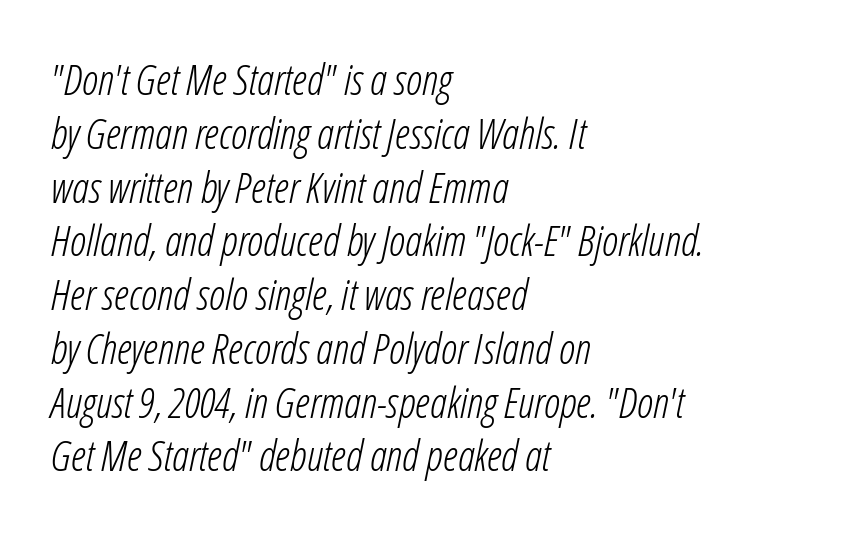
This is oblique type, the kind used for emphasis or titles. Line spacing here is normal. These lines are set flush left with a ragged right edge. Note the varied advance widths — an 'i' is clearly narrower than an 'm'. Underlining? Definitely not there. No extra tracking has been applied to these lines.
